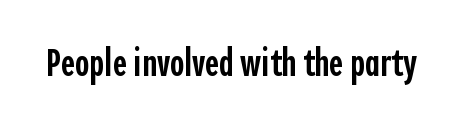
The image shows 39 px semibold, condensed sans-serif type, upright; set normal letter spacing, not underlined; a medium x-height.
